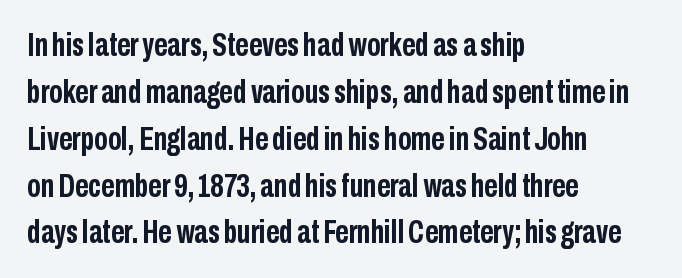
This is the regular roman posture of the typeface. Set as a true bold cut, around the 700 mark. Is this a fixed-width face? No — the glyphs have proportional, varying widths. A typesetter would call this zero additional tracking.
